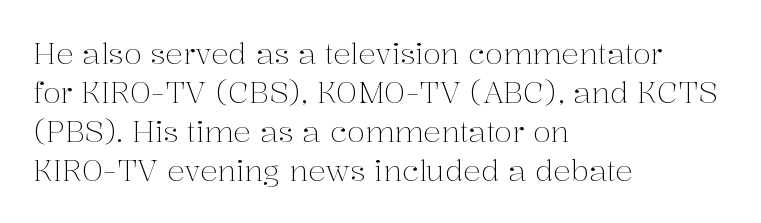
Q: Is the text bold? A: No.
Q: Is the text italic (slanted)? A: No, it is upright.
Q: Is the typeface a serif or a sans-serif typeface? A: Serif.
Q: Is the text underlined? A: No.
Q: How is the paragraph aligned? A: Left-aligned.
Q: Is the spacing between letters normal or unusually wide? A: Normal.
Q: Is the spacing between lines tight, normal or loose? A: Normal.
Q: Width (condensed, normal, or wide)? A: Normal.
Q: Stroke contrast? A: Medium.
Q: x-height? A: Medium.
Q: Monospaced? A: No.
